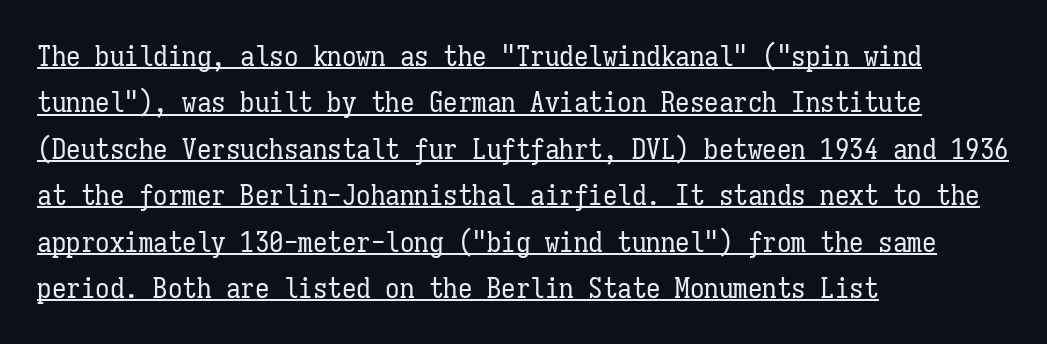
{"italic": "no", "bold": "no", "weight": "regular", "width": "condensed", "stroke_contrast": "low", "x_height": "medium", "monospaced": "yes", "underline": "yes", "align": "left", "line_spacing": "normal", "line_spacing_ratio": 1.6, "letter_spacing": "normal", "letter_spacing_em": 0.0, "glyph_px": 29}
